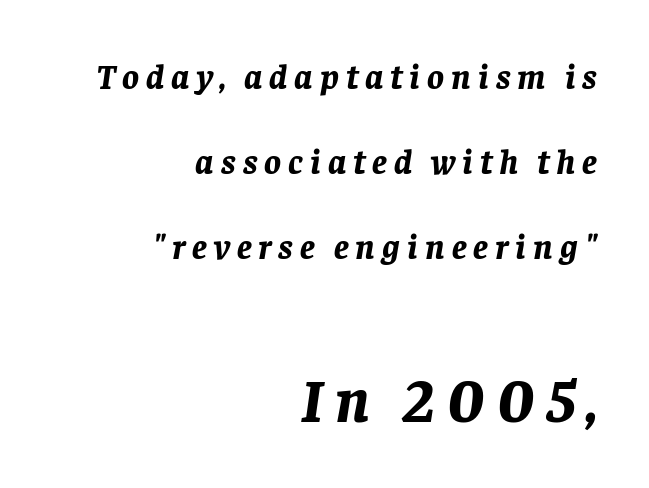
{"italic": "yes", "lean": "right", "slant_degrees": 8, "bold": "yes", "weight": "bold", "width": "normal", "stroke_contrast": "low", "x_height": "large", "monospaced": "no", "underline": "no", "align": "right", "line_spacing": "loose", "line_spacing_ratio": 2.43, "letter_spacing": "wide", "letter_spacing_em": 0.2, "larger_block": "second", "size_ratio": 1.77, "glyph_px": 62}
